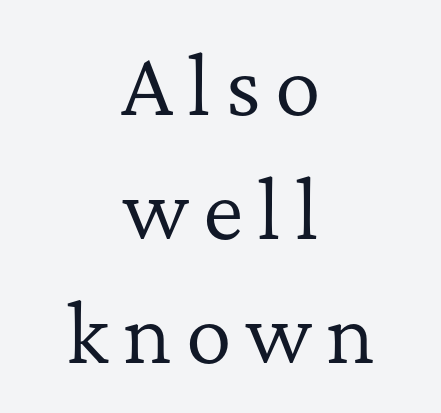
Heft: none added — not bold. The type family on display is of the serif kind. A normal amount of white space separates one row of letters from the next. The passage shown is typed in a proportional face where columns would drift. Upright lettering throughout. Glance below the letters and you will spot only blank space.
